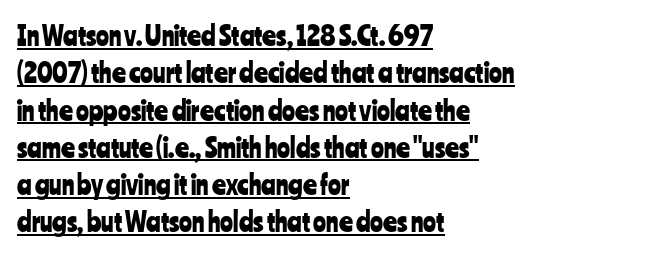
{"italic": "no", "underline": "yes", "align": "left", "line_spacing": "normal", "line_spacing_ratio": 1.38, "letter_spacing": "normal", "letter_spacing_em": 0.0, "glyph_px": 27}
